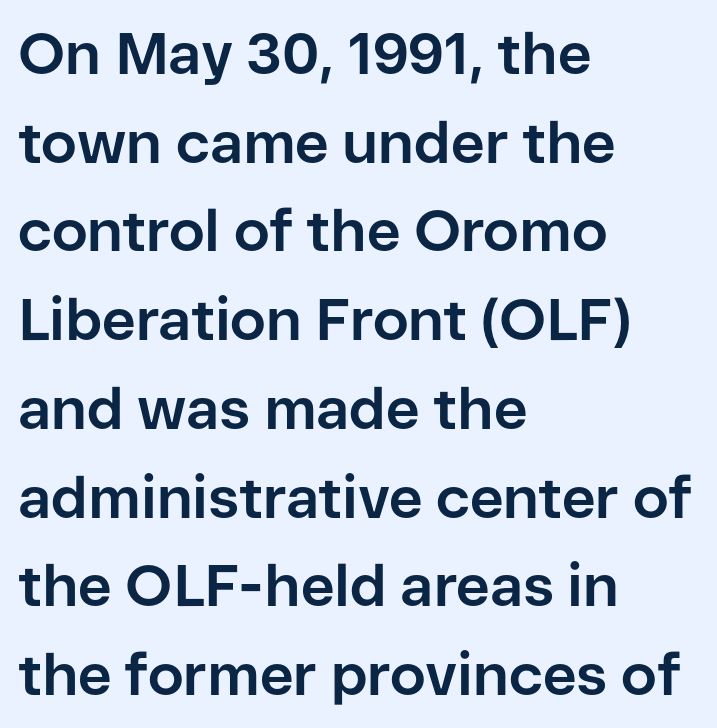
The space beneath each line is pristine and unruled. Characters remain perfectly vertical along every line. Leading: standard. Character widths vary here, with narrow letters taking less room than wide ones. Typographic density is high because the face is bold. Font category for this specimen: sans-serif.
